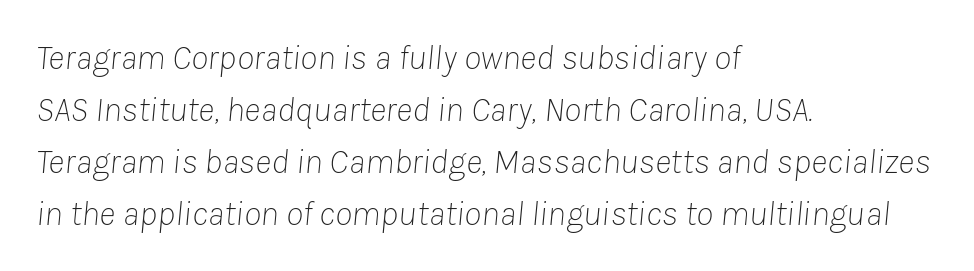
{"italic": "yes", "lean": "right", "slant_degrees": 8, "bold": "no", "weight": "thin", "width": "normal", "stroke_contrast": "low", "x_height": "medium", "monospaced": "no", "underline": "no", "align": "left", "line_spacing": "normal", "line_spacing_ratio": 1.49, "letter_spacing": "normal", "letter_spacing_em": 0.0, "glyph_px": 35}
